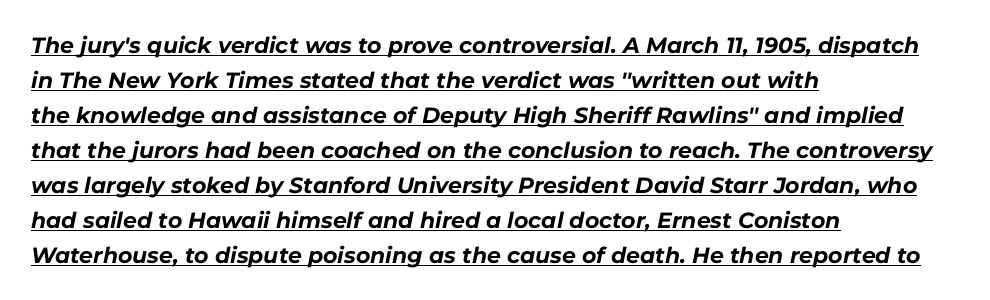
The image shows 22 px bold type, italic (leaning right); set left-aligned, normal line spacing (1.59x), normal letter spacing, underlined.
